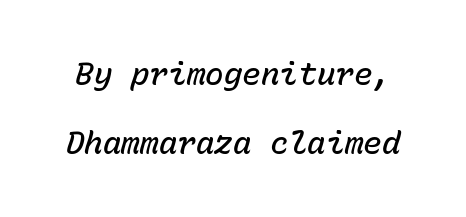
{"italic": "yes", "lean": "right", "slant_degrees": 15, "bold": "semi", "weight": "semibold", "width": "normal", "stroke_contrast": "low", "x_height": "medium", "monospaced": "yes", "underline": "no", "line_spacing": "loose", "line_spacing_ratio": 2.21, "letter_spacing": "normal", "letter_spacing_em": 0.0, "glyph_px": 31}
